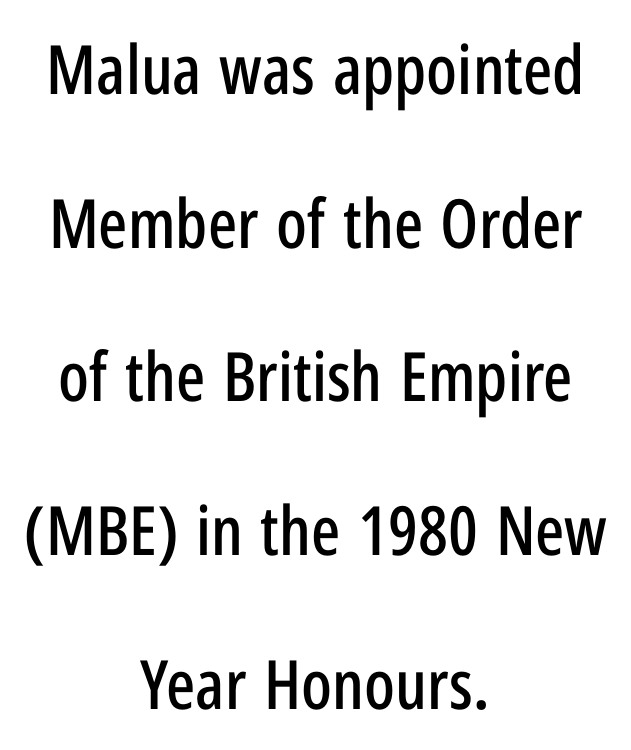
The image shows 68 px condensed sans-serif type, upright; set centered, loose line spacing (2.26x), normal letter spacing, not underlined; low stroke contrast and a medium x-height.
